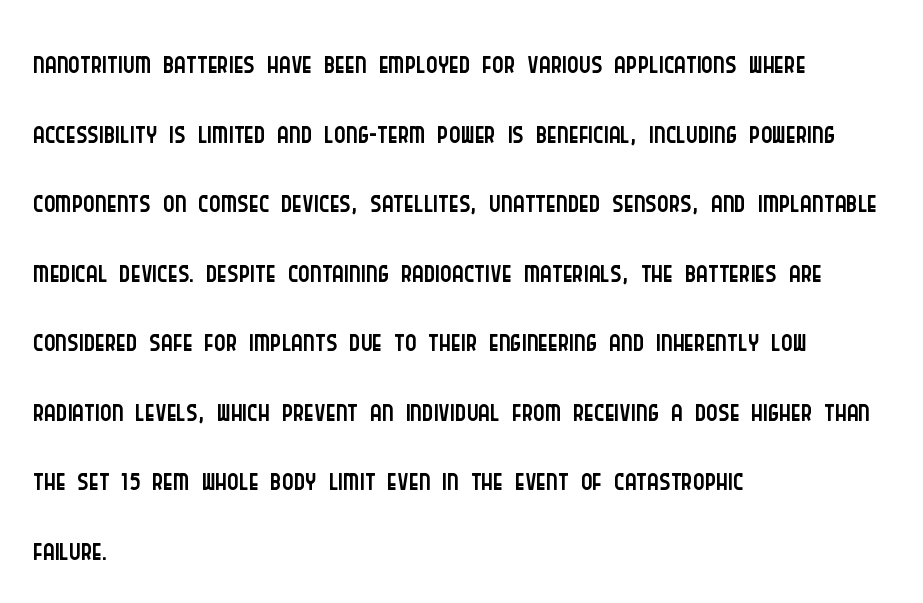
The image shows 44 px light, condensed sans-serif type, upright; set left-aligned, normal line spacing (1.58x), normal letter spacing, not underlined; low stroke contrast and a large x-height.
